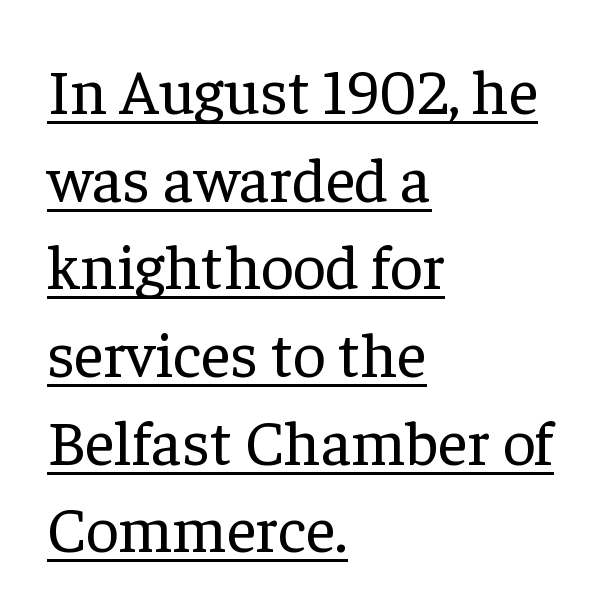
Q: Is the text bold? A: No.
Q: Is the text italic (slanted)? A: No, it is upright.
Q: Is the typeface a serif or a sans-serif typeface? A: Serif.
Q: Is the text underlined? A: Yes.
Q: How is the paragraph aligned? A: Left-aligned.
Q: Is the spacing between letters normal or unusually wide? A: Normal.
Q: Is the spacing between lines tight, normal or loose? A: Normal.
Q: Width (condensed, normal, or wide)? A: Normal.
Q: Stroke contrast? A: Low.
Q: x-height? A: Medium.
Q: Monospaced? A: No.
